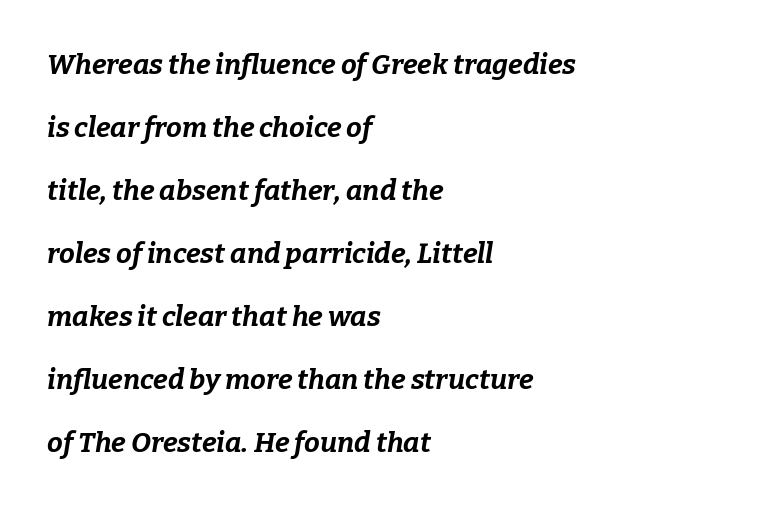
{"italic": "yes", "lean": "right", "slant_degrees": 9, "bold": "yes", "weight": "bold", "width": "normal", "stroke_contrast": "low", "x_height": "medium", "monospaced": "no", "underline": "no", "align": "left", "line_spacing": "loose", "line_spacing_ratio": 2.25, "letter_spacing": "normal", "letter_spacing_em": 0.0, "glyph_px": 28}
